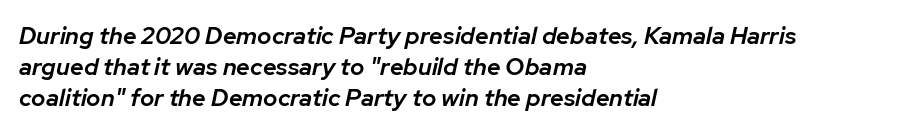
{"italic": "yes", "lean": "right", "slant_degrees": 12, "bold": "semi", "underline": "no", "align": "left", "line_spacing": "normal", "line_spacing_ratio": 1.3, "letter_spacing": "normal", "letter_spacing_em": 0.0, "glyph_px": 24}
